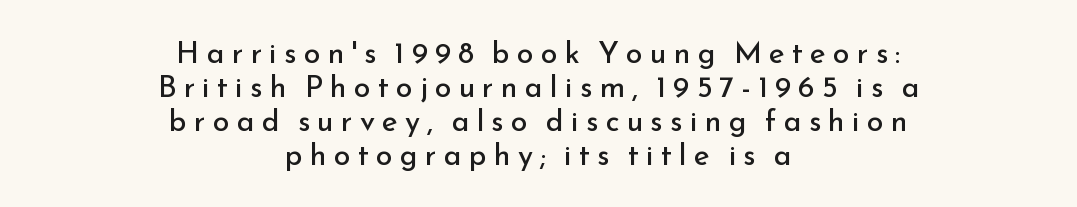
The image shows 30 px regular-weight sans-serif type, upright; set centered, tight line spacing (1.13x), unusually wide letter spacing (+0.24 em), not underlined; low stroke contrast and a small x-height.
